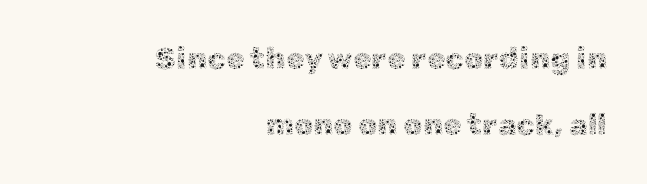
{"italic": "no", "bold": "no", "weight": "thin", "width": "normal", "x_height": "medium", "monospaced": "no", "underline": "no", "align": "right", "line_spacing": "loose", "line_spacing_ratio": 2.21, "letter_spacing": "normal", "letter_spacing_em": 0.0, "glyph_px": 30}
